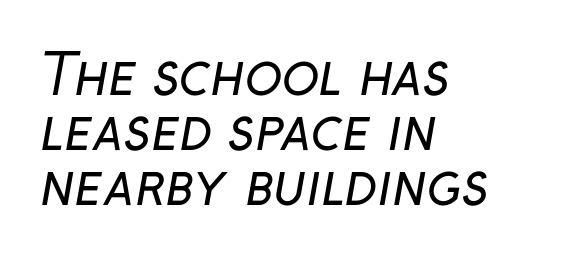
{"serif": "no", "bold": "no", "weight": "regular", "width": "normal", "stroke_contrast": "low", "x_height": "medium", "monospaced": "no", "underline": "no", "align": "left", "line_spacing": "tight", "line_spacing_ratio": 1.0, "letter_spacing": "normal", "letter_spacing_em": 0.0, "glyph_px": 55}
